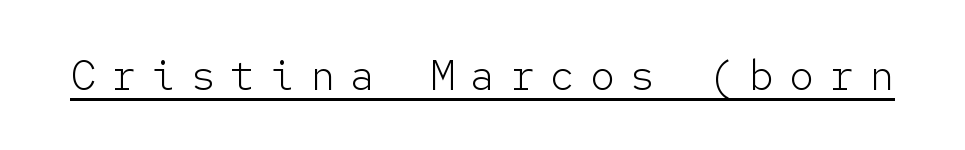
The image shows 42 px light sans-serif type, upright, monospaced; set unusually wide letter spacing (+0.35 em), underlined; low stroke contrast and a medium x-height.
